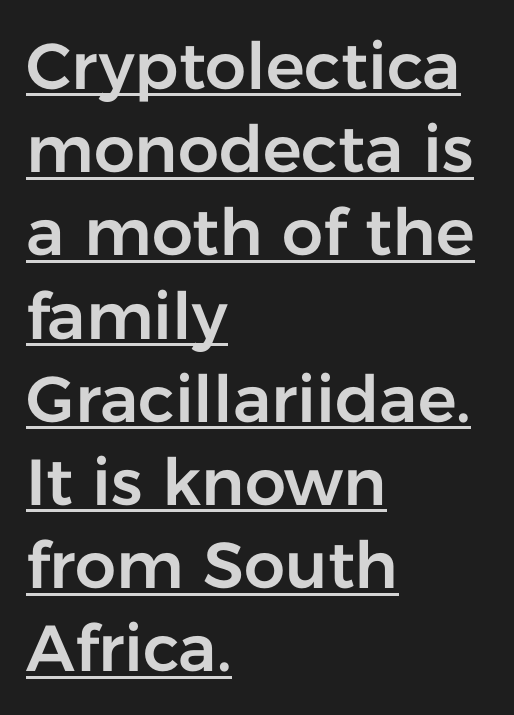
What kind of face is this? One without serifs — a sans. If you drew a ruler down the left edge, every line would touch it. The vertical gap from one line to the next is medium. Rendered with straight, roman letterforms. Emphasis is given by a line drawn under the lettering. You could not count columns in this text — the font is proportionally spaced.
